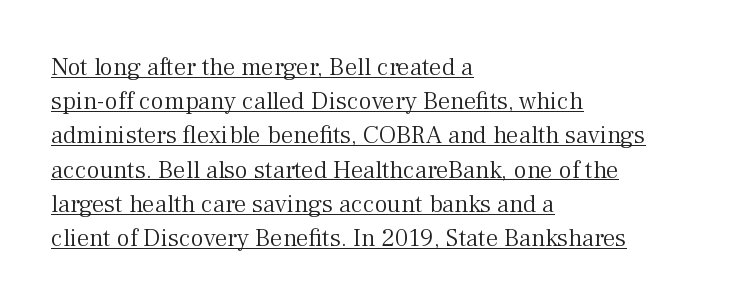
The image shows 25 px text type, upright; set left-aligned, normal line spacing (1.37x), normal letter spacing, underlined.
